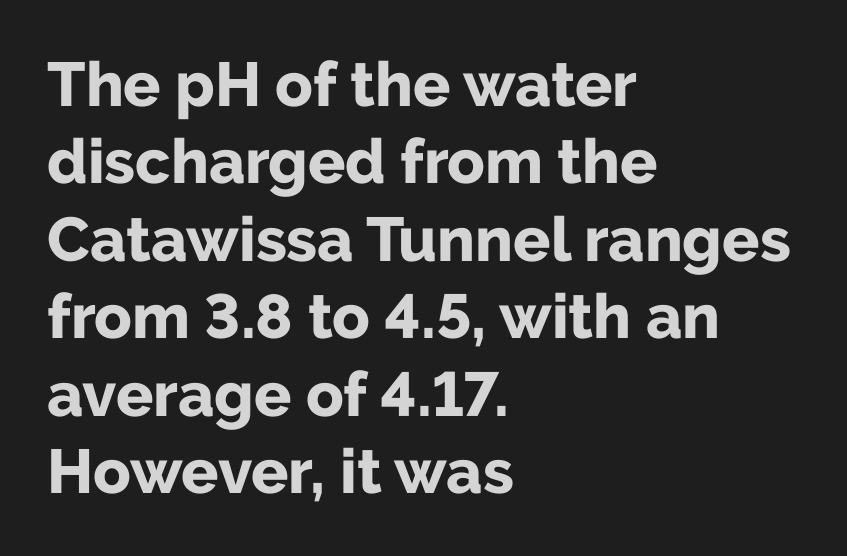
{"serif": "no", "italic": "no", "bold": "yes", "weight": "bold", "width": "normal", "stroke_contrast": "low", "x_height": "medium", "monospaced": "no", "underline": "no", "align": "left", "line_spacing": "normal", "line_spacing_ratio": 1.25, "letter_spacing": "normal", "letter_spacing_em": 0.0, "glyph_px": 62}
